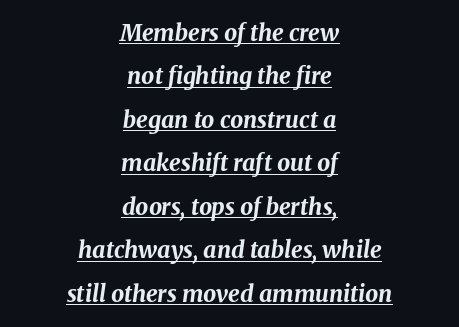
{"italic": "yes", "lean": "right", "slant_degrees": 8, "bold": "yes", "underline": "yes", "align": "center", "line_spacing_ratio": 1.89, "letter_spacing": "normal", "letter_spacing_em": 0.0, "glyph_px": 23}
